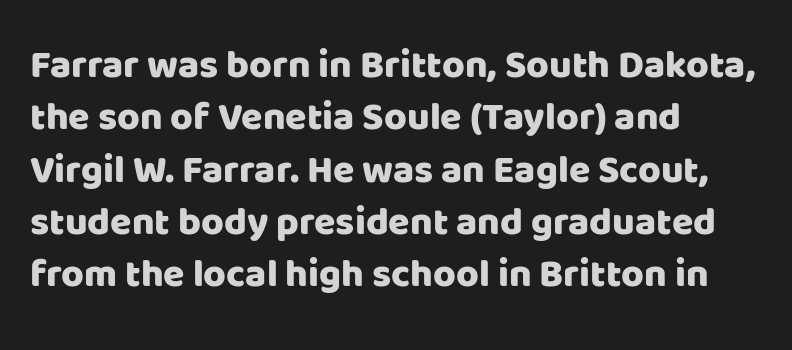
Q: Is the text italic (slanted)? A: No, it is upright.
Q: Is the typeface a serif or a sans-serif typeface? A: Sans-serif.
Q: Is the text underlined? A: No.
Q: How is the paragraph aligned? A: Left-aligned.
Q: Is the spacing between letters normal or unusually wide? A: Normal.
Q: Is the spacing between lines tight, normal or loose? A: Normal.
Q: Width (condensed, normal, or wide)? A: Normal.
Q: Stroke contrast? A: Low.
Q: x-height? A: Large.
Q: Monospaced? A: No.
